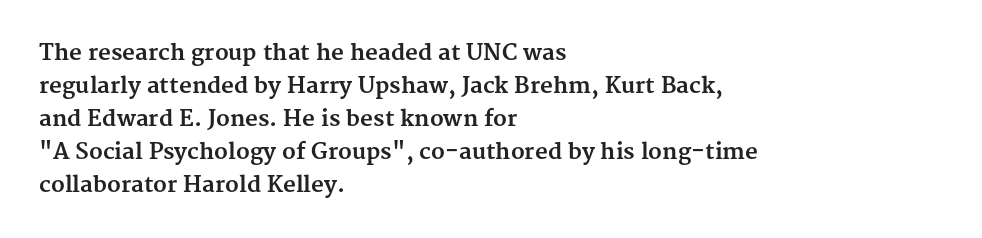
The image shows 22 px bold type, upright; set left-aligned, normal line spacing (1.5x), normal letter spacing, not underlined.
